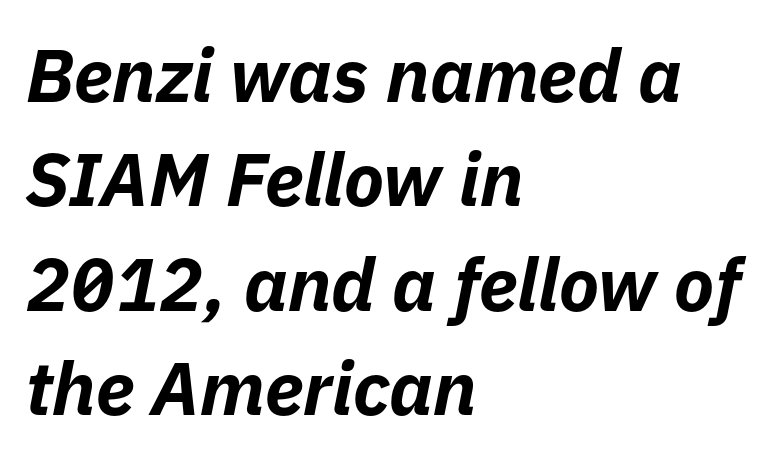
The lines are quadded left. Descenders hang freely into open space. You could not count columns in this text — the font is proportionally spaced. Inter-character spacing is left at the font's built-in metrics. An italicized treatment has been applied to the whole sample.
